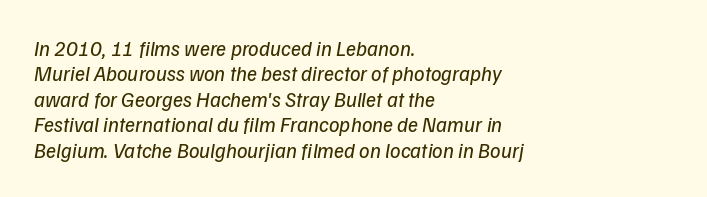
Nobody drew a line under any word here. Rendered with sloped, italic letterforms. The gaps between neighbouring characters are ordinary and unremarkable. This sample is left-justified, so line endings fall wherever the words run out. Nothing heavy about these letters — not bold at all.
